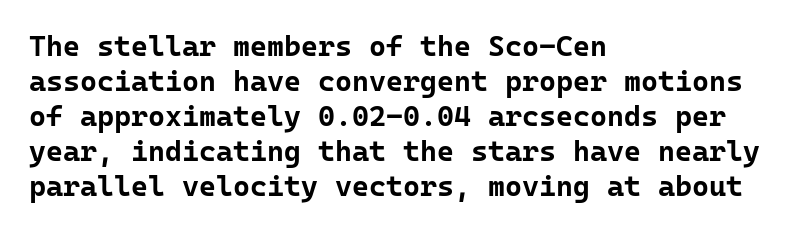
No italicization has been applied; the sample stays upright. Leftover space on each line is placed entirely after the last word. The letters march in equal steps, a hallmark of fixed-pitch type. Nope, no serifs anywhere on these letters. What weight is shown? A full bold with thick strokes. There is no visible air inserted between adjacent glyphs.
